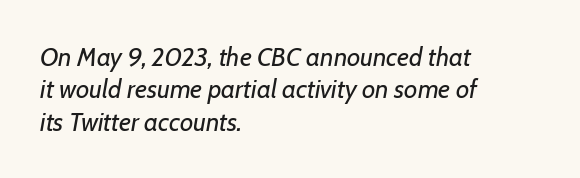
Q: Is the text bold? A: No.
Q: Is the text italic (slanted)? A: Yes, it leans right by about 7 degrees.
Q: Is the text underlined? A: No.
Q: How is the paragraph aligned? A: Left-aligned.
Q: Is the spacing between letters normal or unusually wide? A: Normal.
Q: Is the spacing between lines tight, normal or loose? A: Normal.
